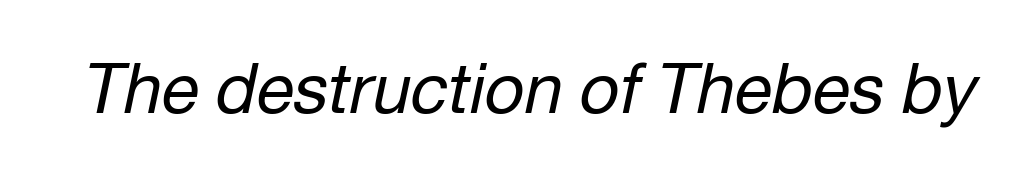
{"italic": "yes", "lean": "right", "slant_degrees": 12, "bold": "no", "weight": "regular", "width": "normal", "stroke_contrast": "low", "x_height": "medium", "monospaced": "no", "underline": "no", "letter_spacing": "normal", "letter_spacing_em": 0.0, "glyph_px": 69}
